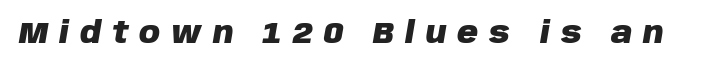
Q: Is the text bold? A: Yes.
Q: Is the text italic (slanted)? A: Yes, it leans right by about 10 degrees.
Q: Is the text underlined? A: No.
Q: Is the spacing between letters normal or unusually wide? A: Unusually wide.
Q: Width (condensed, normal, or wide)? A: Normal.
Q: Stroke contrast? A: Low.
Q: x-height? A: Large.
Q: Monospaced? A: No.
